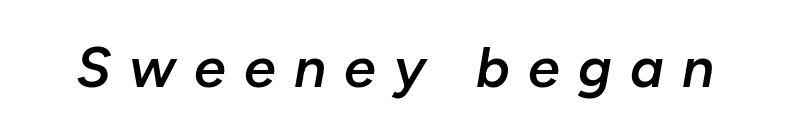
The image shows 57 px semibold type, italic (leaning right); set unusually wide letter spacing (+0.32 em), not underlined; low stroke contrast and a medium x-height.
